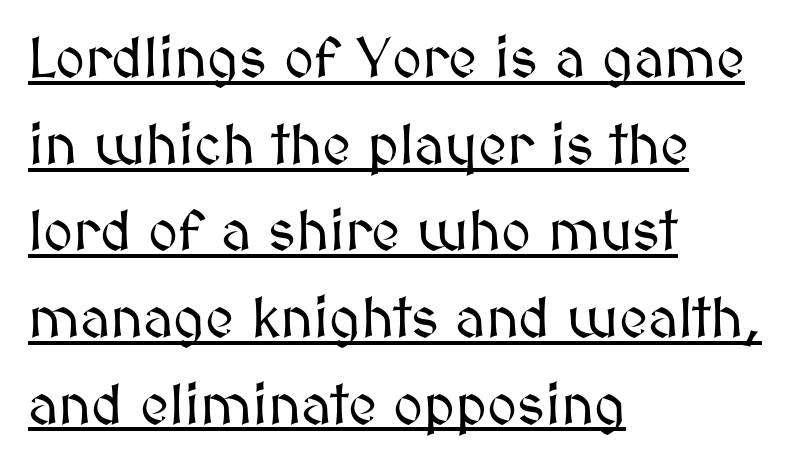
Q: Is the text italic (slanted)? A: No, it is upright.
Q: Is the text underlined? A: Yes.
Q: How is the paragraph aligned? A: Left-aligned.
Q: Is the spacing between letters normal or unusually wide? A: Normal.
Q: Is the spacing between lines tight, normal or loose? A: Normal.
Q: Width (condensed, normal, or wide)? A: Normal.
Q: Stroke contrast? A: Medium.
Q: x-height? A: Medium.
Q: Monospaced? A: No.
